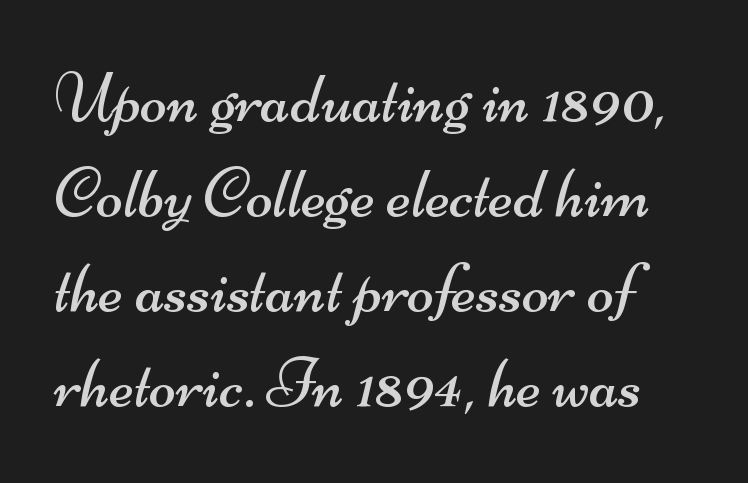
{"serif": "no", "bold": "no", "weight": "regular", "width": "wide", "stroke_contrast": "medium", "x_height": "small", "monospaced": "no", "underline": "no", "line_spacing": "normal", "line_spacing_ratio": 1.34, "letter_spacing": "normal", "letter_spacing_em": 0.0, "glyph_px": 71}
